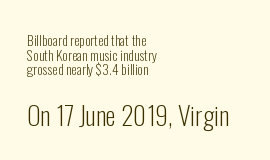
Descender tails drop into unmarked territory. Leading: reduced. The strokes carry an ordinary text weight at most. Italic: no, the glyphs are upright roman. There is no visible air inserted between adjacent glyphs.
